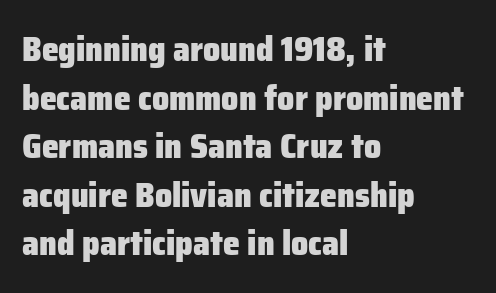
Typeset ragged right — the left edge is the straight one. Rule under the text: the space is simply empty. Nothing sits at the stroke ends, so this counts as sans-serif. A typesetter would call this proportional, since set widths differ per character. Italic: no, the glyphs are upright roman.
